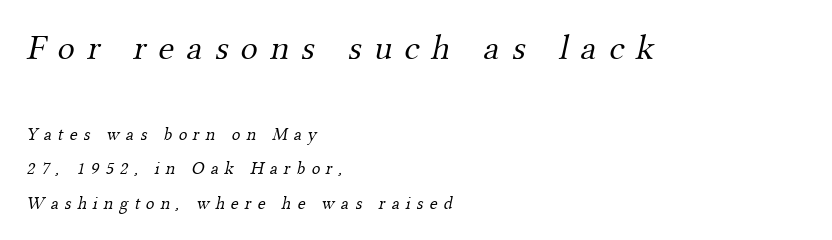
{"serif": "yes", "bold": "no", "weight": "light", "width": "normal", "stroke_contrast": "medium", "x_height": "small", "monospaced": "no", "underline": "no", "align": "left", "line_spacing": "loose", "line_spacing_ratio": 1.9, "letter_spacing": "wide", "letter_spacing_em": 0.34, "larger_block": "first", "size_ratio": 2.0, "glyph_px": 36}
